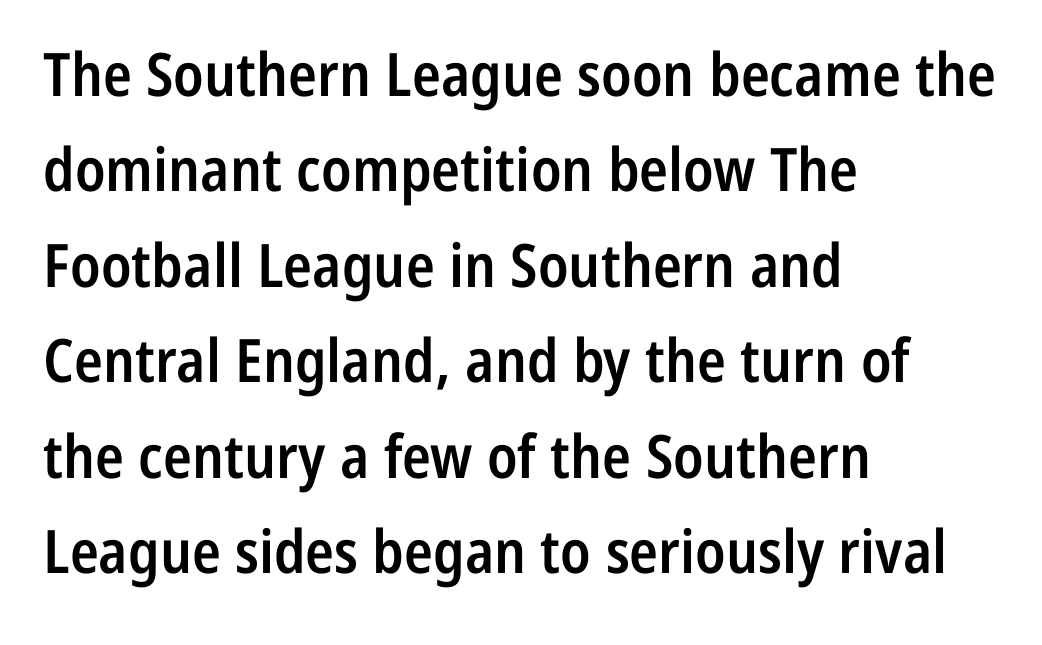
{"serif": "no", "italic": "no", "bold": "semi", "weight": "semibold", "width": "condensed", "stroke_contrast": "low", "x_height": "medium", "monospaced": "no", "underline": "no", "align": "left", "line_spacing": "normal", "line_spacing_ratio": 1.59, "letter_spacing": "normal", "letter_spacing_em": 0.0, "glyph_px": 60}
